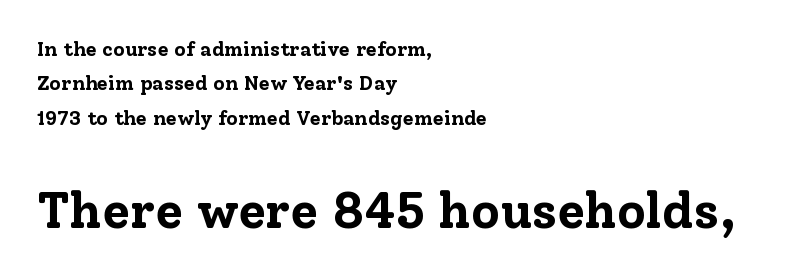
Q: Is the text bold? A: Yes.
Q: Is the text italic (slanted)? A: No, it is upright.
Q: Is the typeface a serif or a sans-serif typeface? A: Serif.
Q: Is the text underlined? A: No.
Q: How is the paragraph aligned? A: Left-aligned.
Q: Is the spacing between letters normal or unusually wide? A: Normal.
Q: Which block of text is set in a larger size, the first (top) or the second (bottom)? A: The second (bottom) one.
Q: Width (condensed, normal, or wide)? A: Normal.
Q: Stroke contrast? A: Low.
Q: x-height? A: Medium.
Q: Monospaced? A: No.
